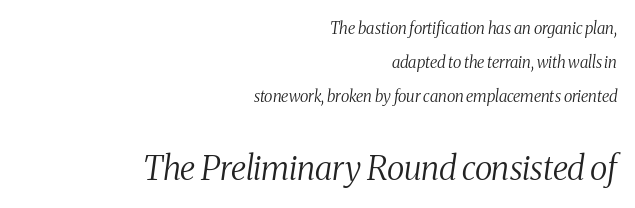
The image shows 33 px regular-weight, condensed serif type, italic (leaning right); set right-aligned, loose line spacing (2.13x), normal letter spacing, not underlined; the second (bottom) block is 2.06x larger; medium stroke contrast and a medium x-height.
